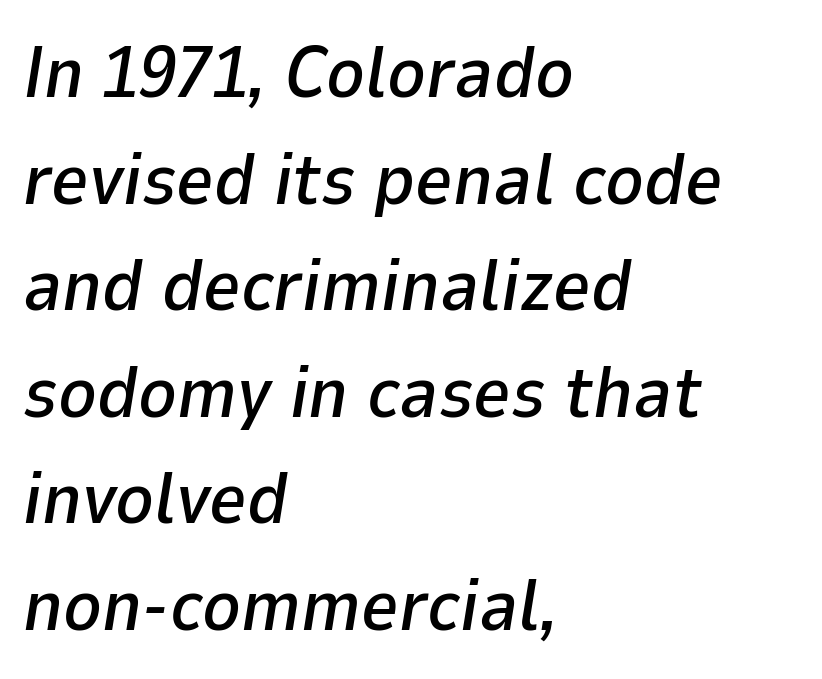
{"italic": "yes", "lean": "right", "slant_degrees": 9, "width": "normal", "stroke_contrast": "low", "x_height": "medium", "monospaced": "no", "underline": "no", "align": "left", "line_spacing": "normal", "line_spacing_ratio": 1.46, "letter_spacing": "normal", "letter_spacing_em": 0.0, "glyph_px": 73}
